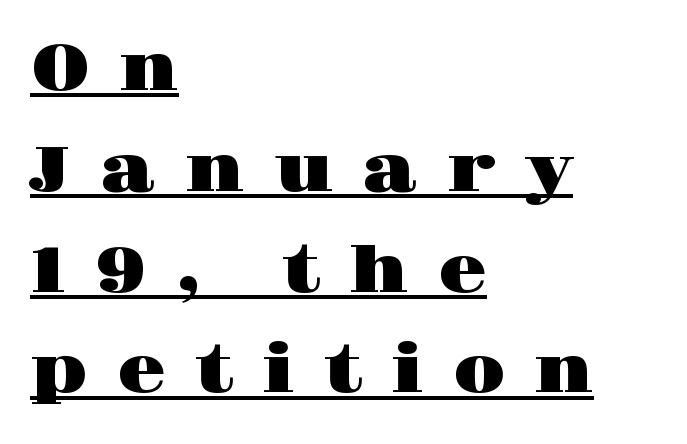
{"serif": "yes", "italic": "no", "width": "wide", "stroke_contrast": "high", "x_height": "large", "monospaced": "no", "underline": "yes", "align": "left", "line_spacing": "normal", "line_spacing_ratio": 1.6, "letter_spacing": "wide", "letter_spacing_em": 0.46, "glyph_px": 63}
